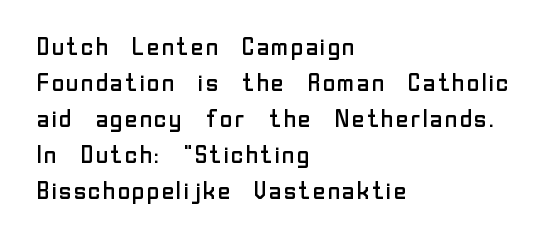
Q: Is the text bold? A: No.
Q: Is the text italic (slanted)? A: No, it is upright.
Q: Is the text underlined? A: No.
Q: How is the paragraph aligned? A: Left-aligned.
Q: Is the spacing between letters normal or unusually wide? A: Normal.
Q: Is the spacing between lines tight, normal or loose? A: Normal.
